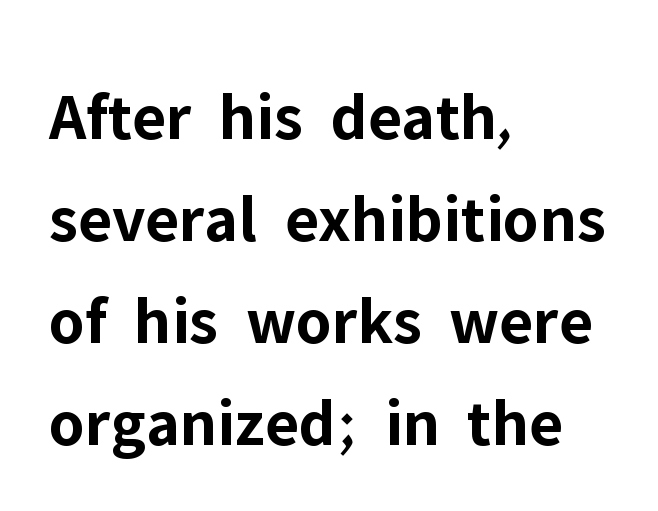
The image shows 68 px bold sans-serif type, upright; set left-aligned, normal line spacing (1.5x), normal letter spacing, not underlined; low stroke contrast and a medium x-height.
